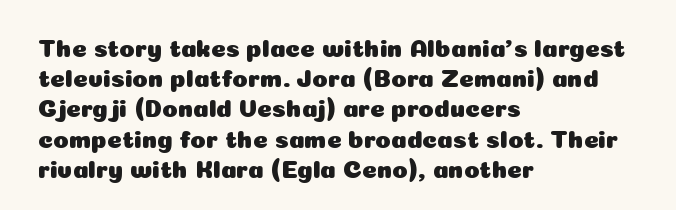
{"italic": "no", "underline": "no", "align": "left", "line_spacing_ratio": 1.21, "letter_spacing": "normal", "letter_spacing_em": 0.0, "glyph_px": 25}
